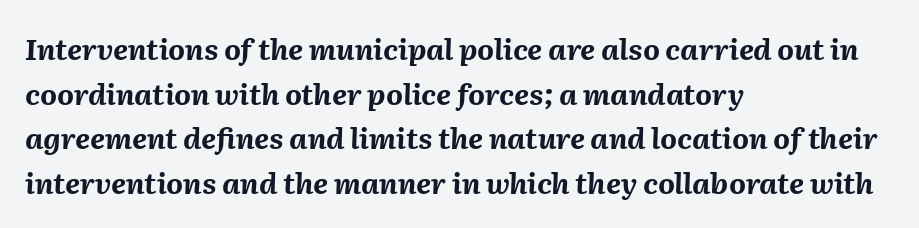
{"italic": "yes", "lean": "right", "slant_degrees": 2, "bold": "yes", "weight": "bold", "width": "normal", "stroke_contrast": "medium", "x_height": "medium", "monospaced": "no", "underline": "no", "align": "left", "line_spacing": "normal", "line_spacing_ratio": 1.54, "letter_spacing": "normal", "letter_spacing_em": 0.0, "glyph_px": 29}
